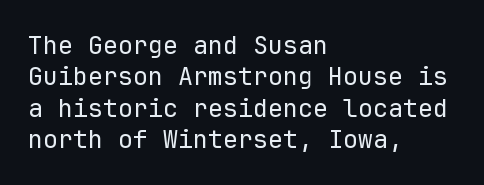
No letter is thick-stroked: the sample isn't bold. This is roman type, the default non-slanted kind. One glance says typical: line gaps are just what's usual. Plain, unruled lines of type. This sample is left-justified, so line endings fall wherever the words run out.
